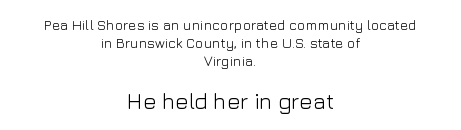
The image shows 22 px text type, upright; set centered, normal line spacing (1.27x), normal letter spacing, not underlined; the second (bottom) block is 1.57x larger.
